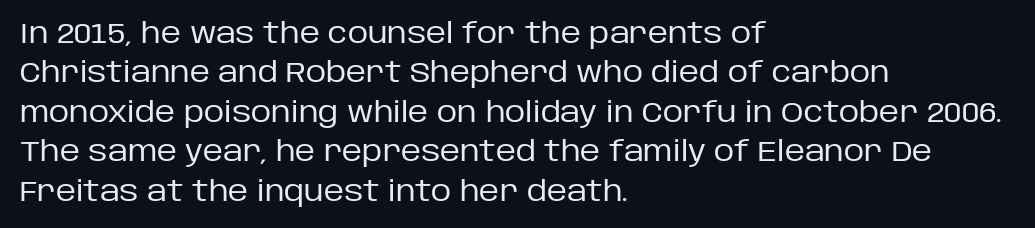
Q: Is the text bold? A: No.
Q: Is the text italic (slanted)? A: No, it is upright.
Q: Is the typeface a serif or a sans-serif typeface? A: Sans-serif.
Q: Is the text underlined? A: No.
Q: How is the paragraph aligned? A: Left-aligned.
Q: Is the spacing between letters normal or unusually wide? A: Normal.
Q: Is the spacing between lines tight, normal or loose? A: Normal.
Q: Width (condensed, normal, or wide)? A: Normal.
Q: Stroke contrast? A: Low.
Q: x-height? A: Large.
Q: Monospaced? A: No.
